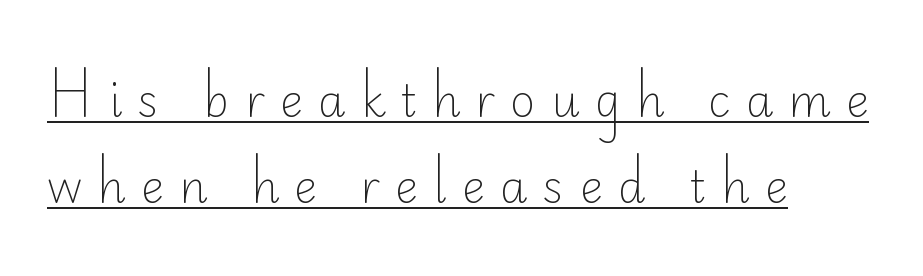
{"serif": "no", "italic": "no", "bold": "no", "weight": "light", "width": "normal", "stroke_contrast": "low", "x_height": "small", "monospaced": "no", "underline": "yes", "align": "left", "line_spacing": "loose", "line_spacing_ratio": 1.95, "letter_spacing": "wide", "letter_spacing_em": 0.34, "glyph_px": 44}
